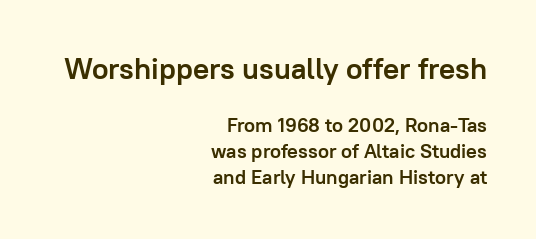
{"serif": "no", "italic": "no", "bold": "yes", "weight": "semibold", "width": "normal", "stroke_contrast": "low", "x_height": "medium", "monospaced": "no", "underline": "no", "align": "right", "line_spacing": "normal", "line_spacing_ratio": 1.3, "letter_spacing": "normal", "letter_spacing_em": 0.0, "larger_block": "first", "size_ratio": 1.5, "glyph_px": 30}
